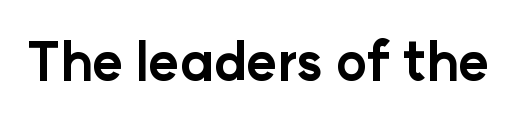
{"serif": "no", "italic": "no", "bold": "yes", "weight": "bold", "width": "normal", "stroke_contrast": "low", "x_height": "medium", "monospaced": "no", "underline": "no", "letter_spacing": "normal", "letter_spacing_em": 0.0, "glyph_px": 53}
